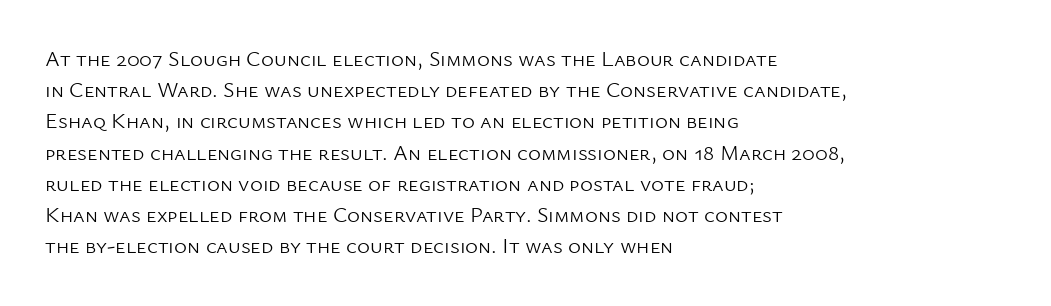
{"italic": "no", "bold": "no", "underline": "no", "align": "left", "line_spacing": "normal", "line_spacing_ratio": 1.42, "letter_spacing": "normal", "letter_spacing_em": 0.0, "glyph_px": 22}
